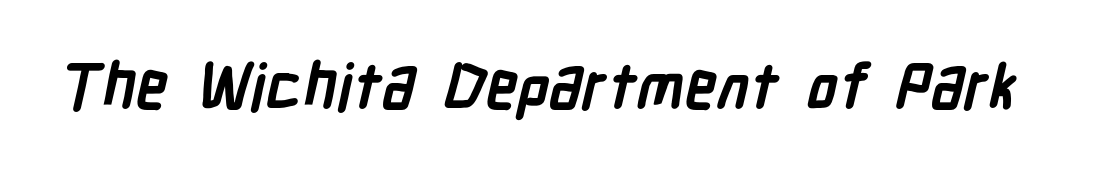
The passage shown is typed in a proportional face where columns would drift. Descenders hang freely into open space. Does extra space separate the letters? No, they use regular spacing. Serif or sans? Sans — the stroke terminals are bare. A full-strength bold gives these letters their thick strokes.
